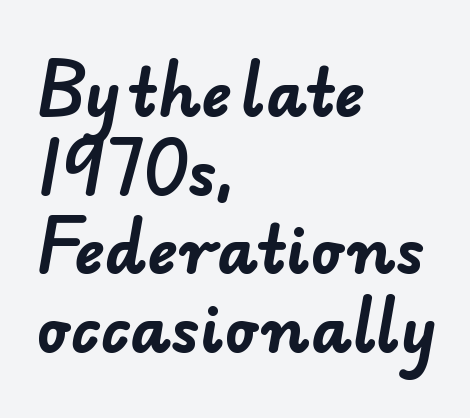
The image shows 63 px bold sans-serif type; set left-aligned, normal line spacing (1.25x), normal letter spacing, not underlined; low stroke contrast and a small x-height.
